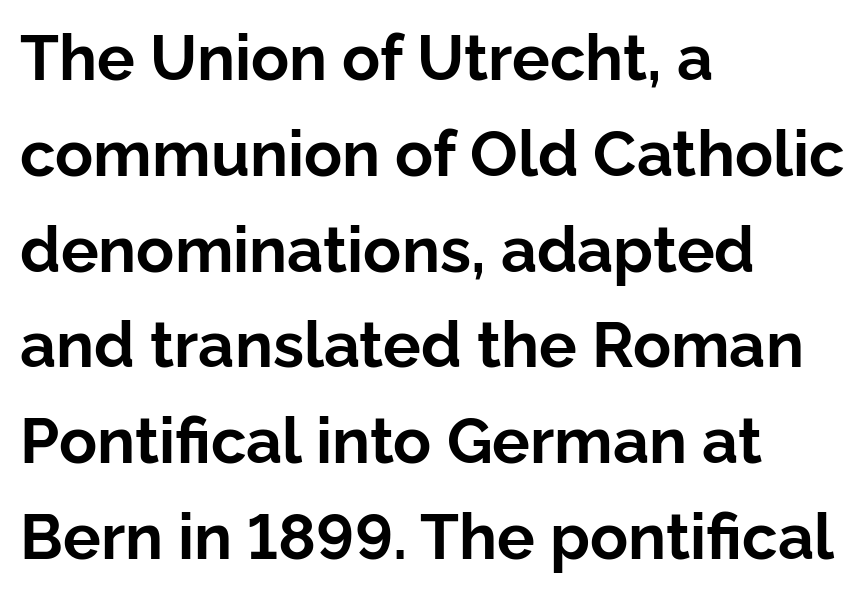
Spacing verdict: proportional, widths tailored to each character. Does the weight exceed regular? Yes, all the way to bold. Tall strokes in this sample are plumb rather than angled. Look at the bottom of the vertical strokes: they stop flat, with no serifs. Notice how descenders clear the ascenders below comfortably — that's standard leading.
